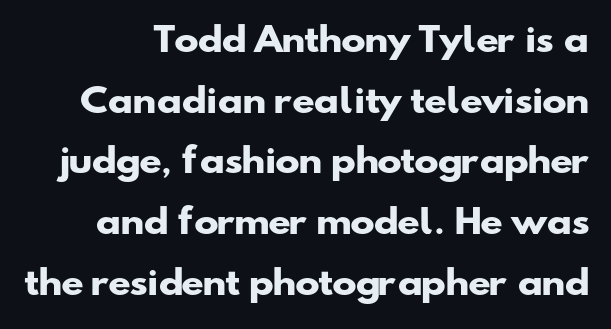
The image shows 33 px heavy, wide sans-serif type; set line spacing 1.84x, normal letter spacing, not underlined; low stroke contrast and a small x-height.
